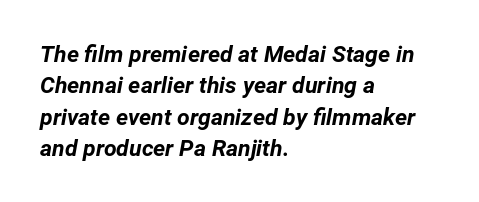
Q: Is the text bold? A: Yes.
Q: Is the text italic (slanted)? A: Yes, it leans right by about 12 degrees.
Q: Is the text underlined? A: No.
Q: How is the paragraph aligned? A: Left-aligned.
Q: Is the spacing between letters normal or unusually wide? A: Normal.
Q: Is the spacing between lines tight, normal or loose? A: Normal.
